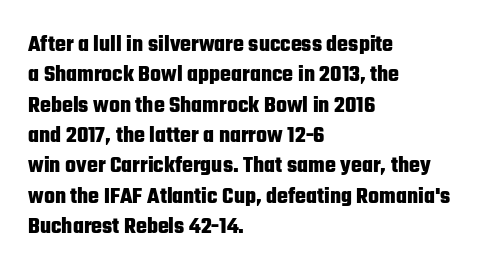
{"italic": "no", "bold": "yes", "underline": "no", "align": "left", "line_spacing": "normal", "line_spacing_ratio": 1.32, "letter_spacing": "normal", "letter_spacing_em": 0.0, "glyph_px": 23}
